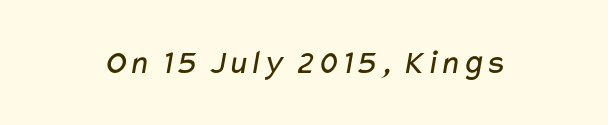
Q: Is the text bold? A: No.
Q: Is the typeface a serif or a sans-serif typeface? A: Sans-serif.
Q: Is the text underlined? A: No.
Q: Is the spacing between letters normal or unusually wide? A: Normal.
Q: Width (condensed, normal, or wide)? A: Wide.
Q: Stroke contrast? A: Low.
Q: x-height? A: Medium.
Q: Monospaced? A: No.
